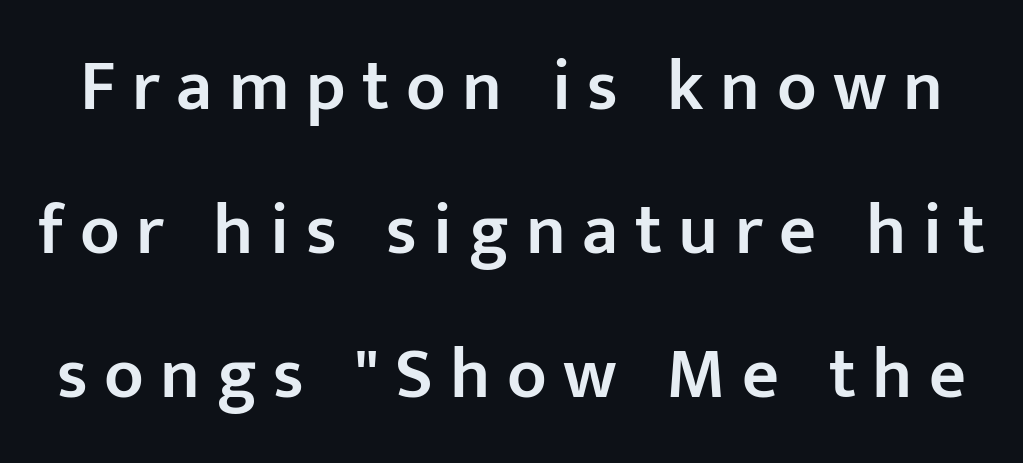
{"serif": "no", "italic": "no", "bold": "semi", "weight": "semibold", "width": "normal", "stroke_contrast": "low", "x_height": "medium", "monospaced": "no", "underline": "no", "line_spacing": "loose", "line_spacing_ratio": 2.0, "letter_spacing": "wide", "letter_spacing_em": 0.23, "glyph_px": 72}
